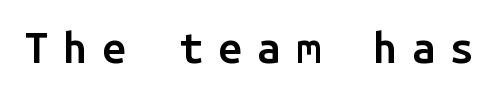
Does the lettering tilt? It doesn't — this is upright. Descender tails drop into unmarked territory. The glyphs have the mass of a demibold cut, below bold. Are there feet on the stems? There aren't — it's a sans.
